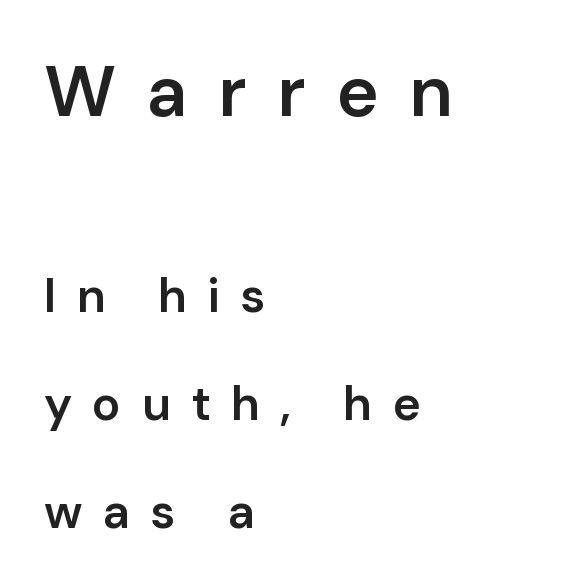
Q: Is the text bold? A: Semi-bold.
Q: Is the text italic (slanted)? A: No, it is upright.
Q: Is the typeface a serif or a sans-serif typeface? A: Sans-serif.
Q: Is the text underlined? A: No.
Q: How is the paragraph aligned? A: Left-aligned.
Q: Is the spacing between letters normal or unusually wide? A: Unusually wide.
Q: Is the spacing between lines tight, normal or loose? A: Loose.
Q: Which block of text is set in a larger size, the first (top) or the second (bottom)? A: The first (top) one.
Q: Width (condensed, normal, or wide)? A: Normal.
Q: Stroke contrast? A: Low.
Q: x-height? A: Medium.
Q: Monospaced? A: No.
